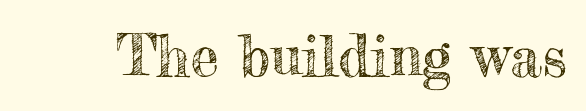
{"italic": "no", "width": "normal", "x_height": "small", "monospaced": "no", "underline": "no", "letter_spacing": "normal", "letter_spacing_em": 0.0, "glyph_px": 57}
